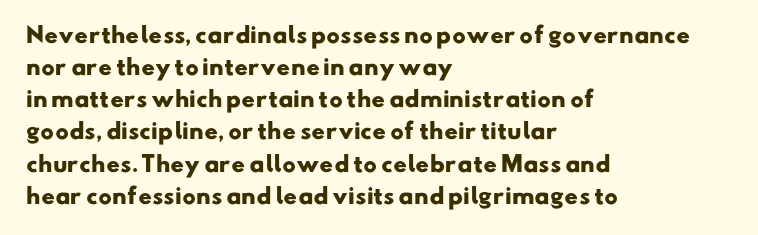
{"bold": "yes", "underline": "no", "align": "left", "line_spacing": "normal", "line_spacing_ratio": 1.53, "letter_spacing": "normal", "letter_spacing_em": 0.0, "glyph_px": 21}
